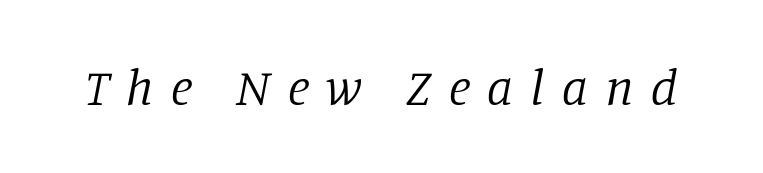
The image shows 51 px regular-weight serif type, italic (leaning right); set unusually wide letter spacing (+0.34 em), not underlined; low stroke contrast and a large x-height.
